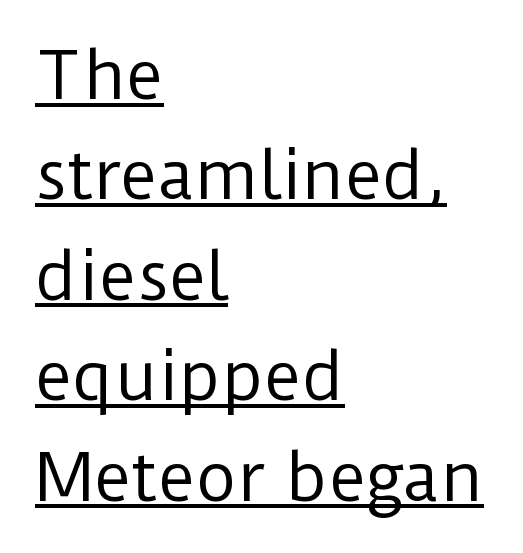
Q: Is the text bold? A: No.
Q: Is the text italic (slanted)? A: No, it is upright.
Q: Is the typeface a serif or a sans-serif typeface? A: Sans-serif.
Q: Is the text underlined? A: Yes.
Q: How is the paragraph aligned? A: Left-aligned.
Q: Is the spacing between letters normal or unusually wide? A: Normal.
Q: Is the spacing between lines tight, normal or loose? A: Normal.
Q: Width (condensed, normal, or wide)? A: Normal.
Q: Stroke contrast? A: Low.
Q: x-height? A: Medium.
Q: Monospaced? A: No.
